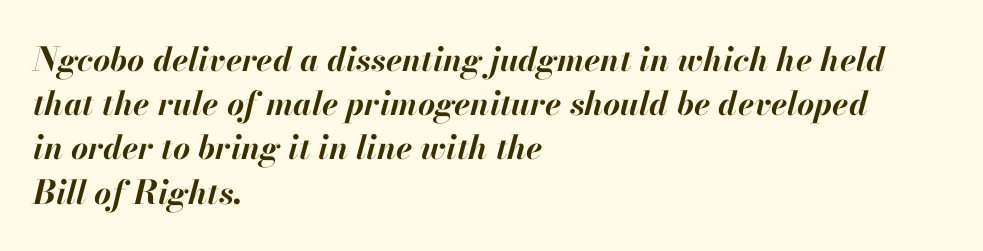
Any mark beneath the type? The region is blank. Rendered with sloped, italic letterforms. Look at the tracking — it's just the regular setting, nothing added. Line starts are locked; line ends wander. If you measured baseline to baseline, you'd find a middling distance.
